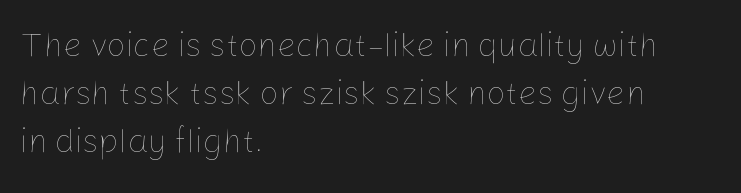
A typesetter would mark this as roman, not italic. Is this a fixed-width face? No — the glyphs have proportional, varying widths. Tracking value appears to be zero — textbook default spacing. The baseline area is clear.
